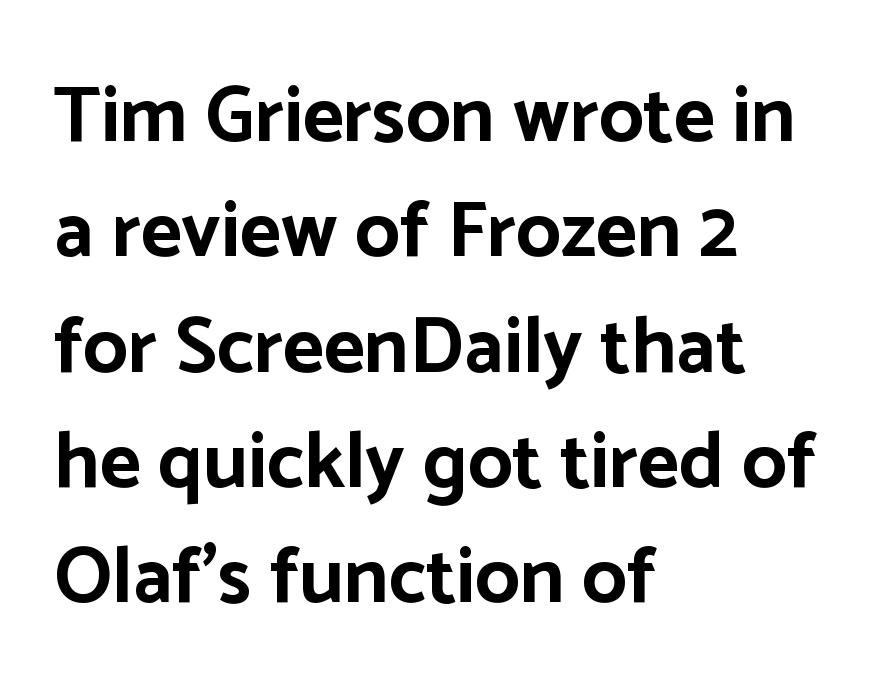
Q: Is the text bold? A: Yes.
Q: Is the text italic (slanted)? A: No, it is upright.
Q: Is the typeface a serif or a sans-serif typeface? A: Sans-serif.
Q: Is the text underlined? A: No.
Q: How is the paragraph aligned? A: Left-aligned.
Q: Is the spacing between letters normal or unusually wide? A: Normal.
Q: Is the spacing between lines tight, normal or loose? A: Normal.
Q: Width (condensed, normal, or wide)? A: Normal.
Q: Stroke contrast? A: Low.
Q: x-height? A: Medium.
Q: Monospaced? A: No.
